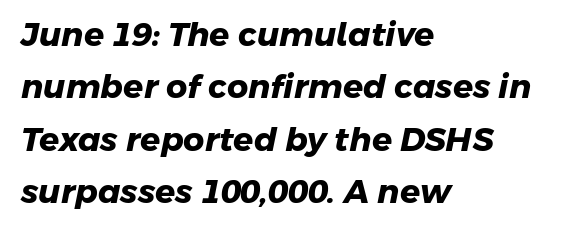
The font family rendered here belongs to the sans-serif group. The zone under the glyphs is completely vacant. In terms of leading, this rendering sits right in the middle. The letterforms sit shoulder to shoulder at normal distance.
